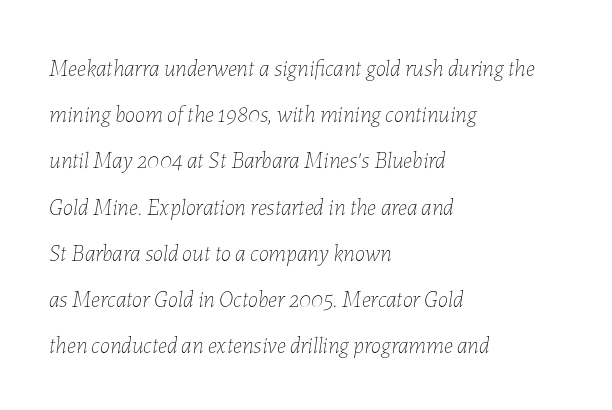
The image shows 23 px text type, italic (leaning right); set left-aligned, loose line spacing (2.01x), normal letter spacing, not underlined.
